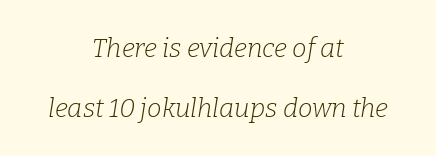
Q: Is the text bold? A: No.
Q: Is the text italic (slanted)? A: Yes, it leans right by about 9 degrees.
Q: Is the text underlined? A: No.
Q: How is the paragraph aligned? A: Centered.
Q: Is the spacing between letters normal or unusually wide? A: Normal.
Q: Is the spacing between lines tight, normal or loose? A: Loose.
